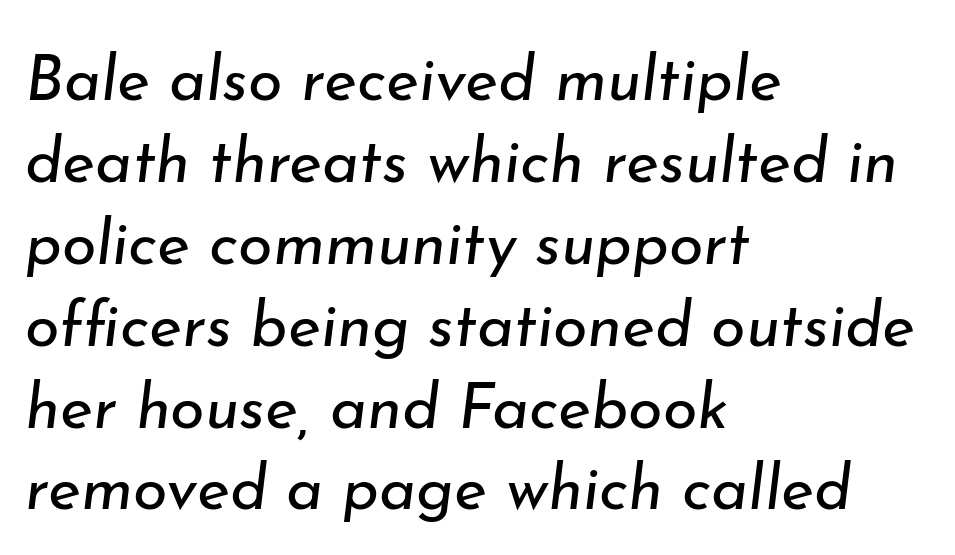
The image shows 63 px regular-weight type, italic (leaning right); set left-aligned, normal line spacing (1.3x), normal letter spacing, not underlined; low stroke contrast and a small x-height.
